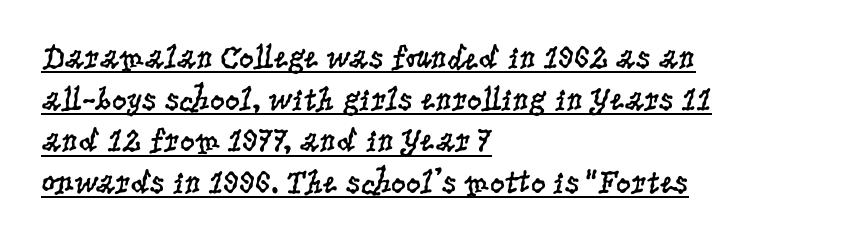
Q: Is the text bold? A: No.
Q: Is the typeface a serif or a sans-serif typeface? A: Serif.
Q: Is the text underlined? A: Yes.
Q: How is the paragraph aligned? A: Left-aligned.
Q: Is the spacing between letters normal or unusually wide? A: Normal.
Q: Is the spacing between lines tight, normal or loose? A: Normal.
Q: Width (condensed, normal, or wide)? A: Condensed.
Q: Stroke contrast? A: Low.
Q: x-height? A: Large.
Q: Monospaced? A: No.
